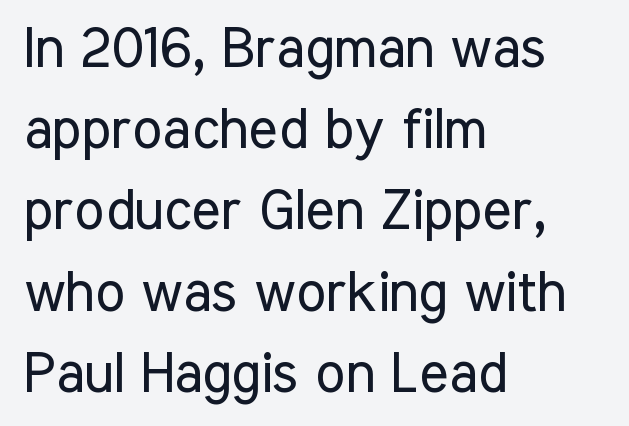
{"serif": "no", "italic": "no", "bold": "no", "weight": "regular", "width": "condensed", "stroke_contrast": "low", "x_height": "medium", "monospaced": "no", "underline": "no", "align": "left", "line_spacing": "normal", "line_spacing_ratio": 1.45, "letter_spacing": "normal", "letter_spacing_em": 0.0, "glyph_px": 56}
